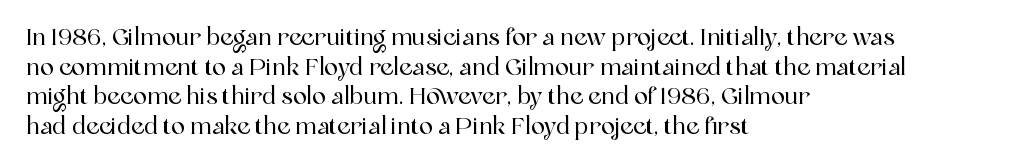
{"italic": "no", "underline": "no", "align": "left", "line_spacing": "normal", "line_spacing_ratio": 1.29, "letter_spacing": "normal", "letter_spacing_em": 0.0, "glyph_px": 23}
